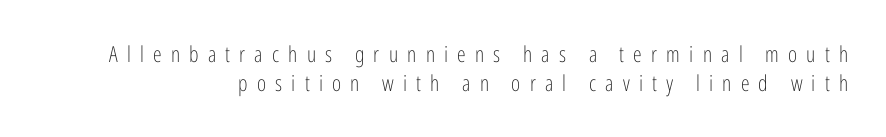
The image shows 22 px text type, upright; set normal line spacing (1.32x), unusually wide letter spacing (+0.42 em), not underlined.
